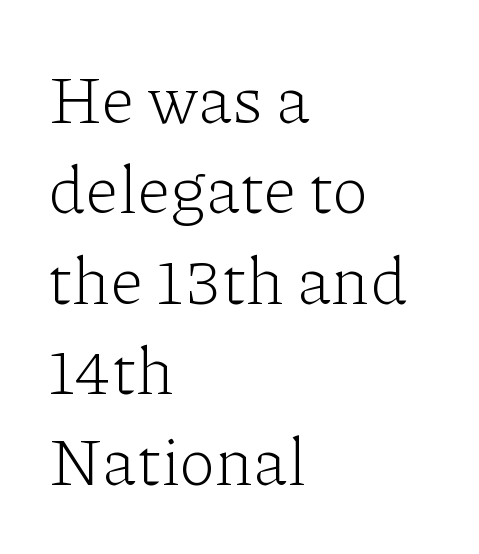
Q: Is the text bold? A: No.
Q: Is the text italic (slanted)? A: No, it is upright.
Q: Is the typeface a serif or a sans-serif typeface? A: Serif.
Q: Is the text underlined? A: No.
Q: How is the paragraph aligned? A: Left-aligned.
Q: Is the spacing between letters normal or unusually wide? A: Normal.
Q: Is the spacing between lines tight, normal or loose? A: Normal.
Q: Width (condensed, normal, or wide)? A: Normal.
Q: Stroke contrast? A: Low.
Q: x-height? A: Medium.
Q: Monospaced? A: No.
